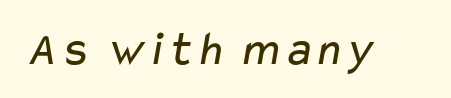
The image shows 49 px regular-weight, wide sans-serif type; set normal letter spacing, not underlined; low stroke contrast and a medium x-height.
